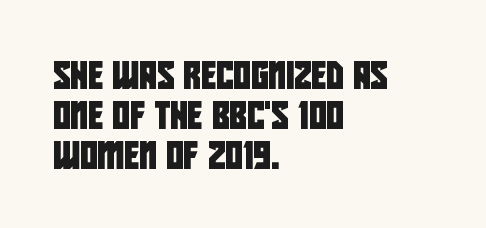
{"underline": "no", "align": "left", "line_spacing": "normal", "line_spacing_ratio": 1.49, "letter_spacing": "normal", "letter_spacing_em": 0.0, "glyph_px": 27}
